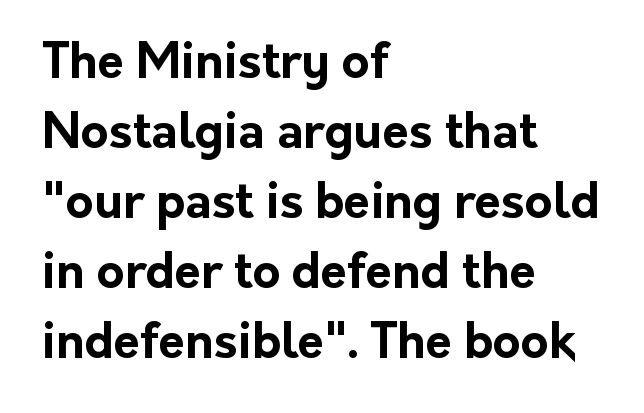
The image shows 48 px bold sans-serif type, upright; set left-aligned, normal line spacing (1.46x), normal letter spacing, not underlined; low stroke contrast and a medium x-height.
